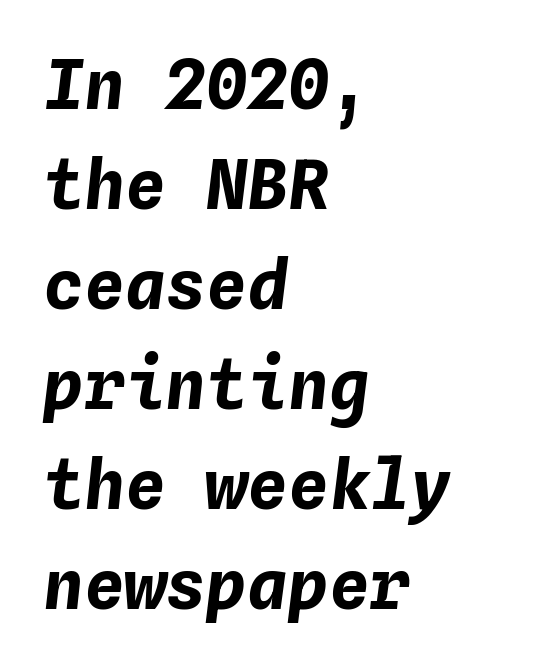
What's the leading like? Ordinary, nothing unusual. Heavy-handed strokes throughout: this text is bold. An italicized treatment has been applied to the whole sample. You could count columns in this text — the font is strictly monospaced. The baseline area is clear.
